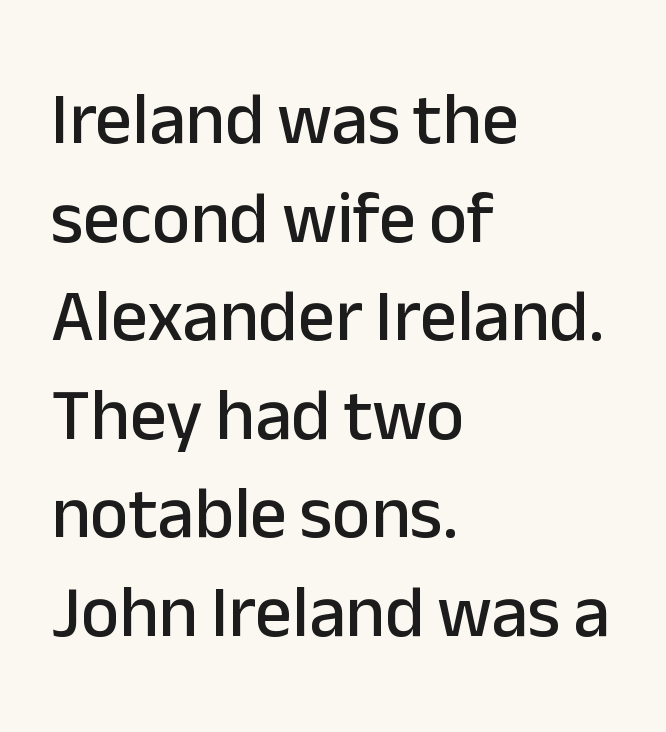
Q: Is the text italic (slanted)? A: No, it is upright.
Q: Is the typeface a serif or a sans-serif typeface? A: Sans-serif.
Q: Is the text underlined? A: No.
Q: How is the paragraph aligned? A: Left-aligned.
Q: Is the spacing between letters normal or unusually wide? A: Normal.
Q: Is the spacing between lines tight, normal or loose? A: Normal.
Q: Width (condensed, normal, or wide)? A: Normal.
Q: Stroke contrast? A: Low.
Q: x-height? A: Medium.
Q: Monospaced? A: No.
